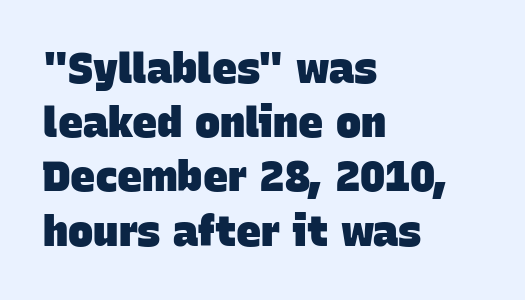
{"serif": "no", "bold": "yes", "weight": "heavy", "width": "normal", "stroke_contrast": "low", "x_height": "large", "monospaced": "no", "underline": "no", "align": "left", "line_spacing": "normal", "line_spacing_ratio": 1.29, "letter_spacing": "normal", "letter_spacing_em": 0.0, "glyph_px": 42}
